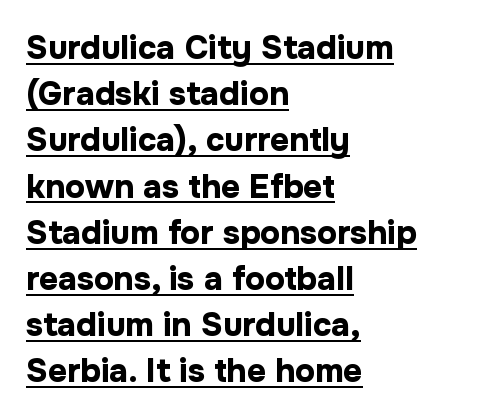
The image shows 33 px bold sans-serif type, upright; set left-aligned, normal line spacing (1.4x), normal letter spacing, underlined; low stroke contrast and a medium x-height.
